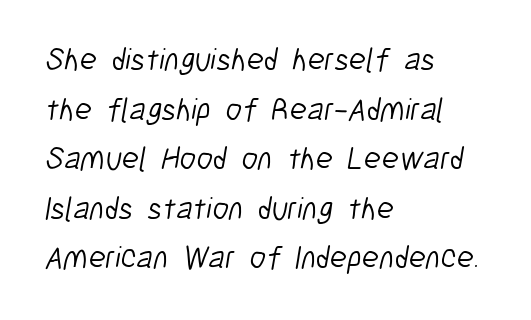
The image shows 32 px light, condensed sans-serif type; set left-aligned, normal line spacing (1.55x), normal letter spacing, not underlined; low stroke contrast and a medium x-height.
